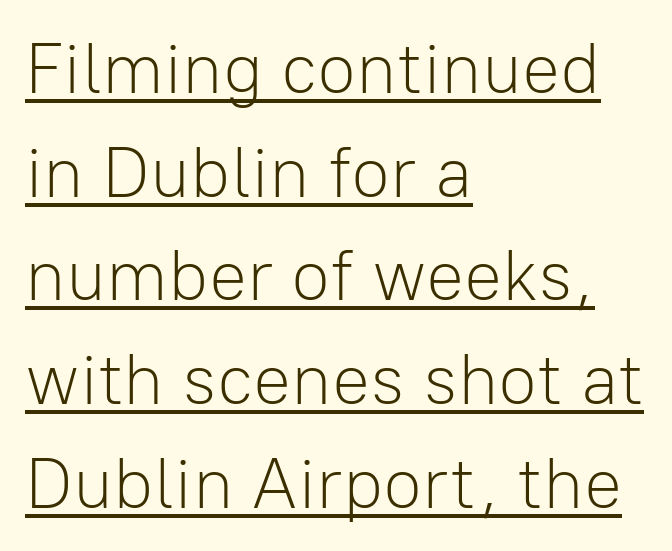
The image shows 71 px light sans-serif type, upright; set left-aligned, normal line spacing (1.46x), normal letter spacing, underlined; low stroke contrast and a medium x-height.
